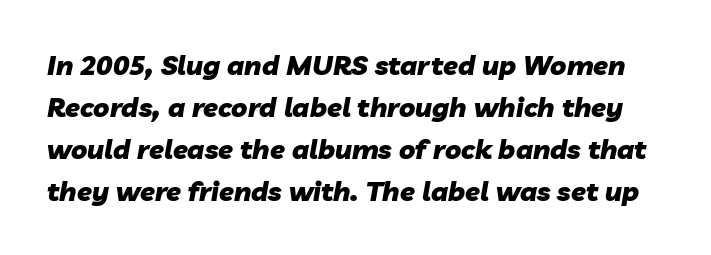
Type without underlining. How heavy is the stroke? Heavy — this is a bold. Looking at the ascenders, they clearly lean. You could call the tracking neutral — neither tight nor loose. The line-height multiplier appears to be the usual default.
